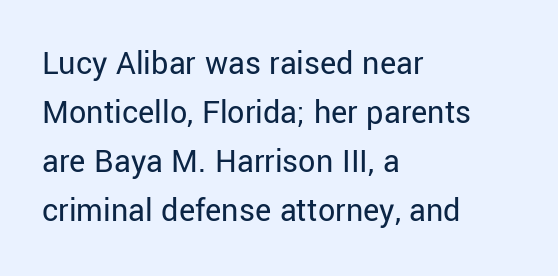
Only glyphs here, with clear space below each row. This reads as an unemphasized weight, regular at the heaviest. The typography opts for an upright posture over an oblique one. You could not count columns in this text — the font is proportionally spaced. The rows are spaced the way most documents space them. Each word holds together tightly as a unit, with standard inter-letter gaps.
